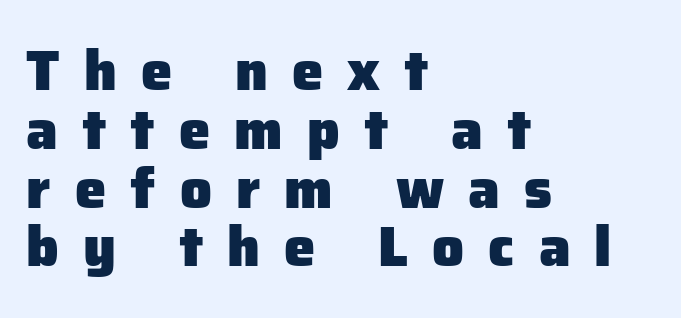
The image shows 56 px heavy sans-serif type, upright; set left-aligned, tight line spacing (1.05x), unusually wide letter spacing (+0.43 em), not underlined; low stroke contrast and a medium x-height.
